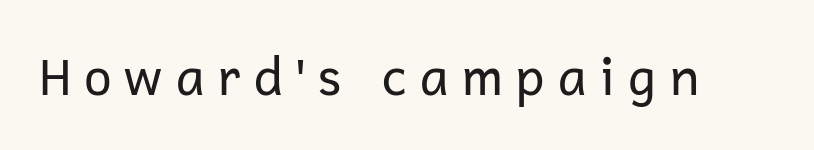
Q: Is the text bold? A: No.
Q: Is the text italic (slanted)? A: No, it is upright.
Q: Is the typeface a serif or a sans-serif typeface? A: Sans-serif.
Q: Is the text underlined? A: No.
Q: Is the spacing between letters normal or unusually wide? A: Unusually wide.
Q: Width (condensed, normal, or wide)? A: Normal.
Q: Stroke contrast? A: Low.
Q: x-height? A: Medium.
Q: Monospaced? A: No.
